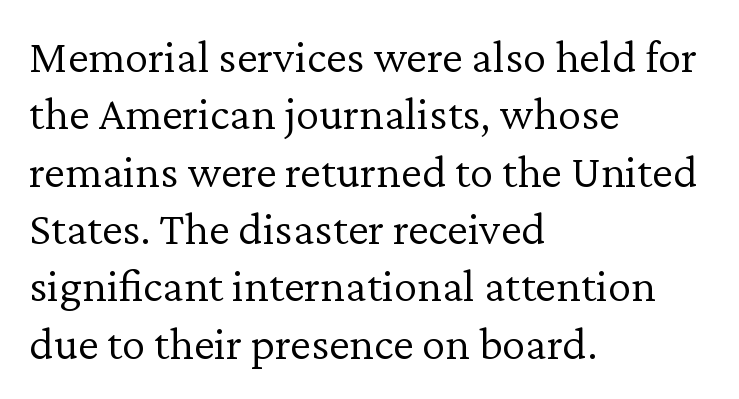
Q: Is the text bold? A: No.
Q: Is the text italic (slanted)? A: No, it is upright.
Q: Is the typeface a serif or a sans-serif typeface? A: Serif.
Q: Is the text underlined? A: No.
Q: How is the paragraph aligned? A: Left-aligned.
Q: Is the spacing between letters normal or unusually wide? A: Normal.
Q: Width (condensed, normal, or wide)? A: Normal.
Q: Stroke contrast? A: Low.
Q: x-height? A: Medium.
Q: Monospaced? A: No.
